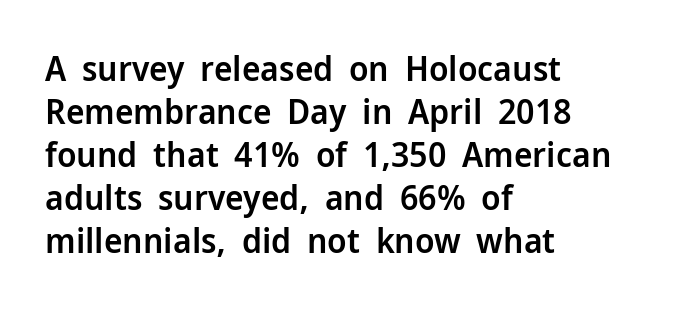
{"serif": "no", "italic": "no", "bold": "semi", "weight": "semibold", "width": "normal", "stroke_contrast": "low", "x_height": "medium", "monospaced": "no", "underline": "no", "align": "left", "line_spacing_ratio": 1.23, "letter_spacing": "normal", "letter_spacing_em": 0.0, "glyph_px": 35}
